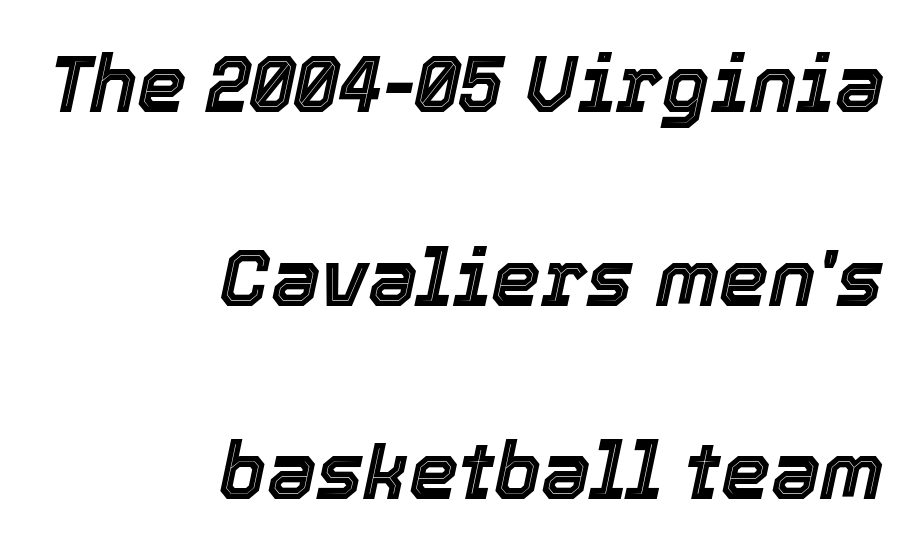
{"italic": "yes", "lean": "right", "slant_degrees": 12, "width": "normal", "x_height": "medium", "monospaced": "no", "underline": "no", "align": "right", "line_spacing": "loose", "line_spacing_ratio": 2.45, "letter_spacing": "normal", "letter_spacing_em": 0.0, "glyph_px": 79}
